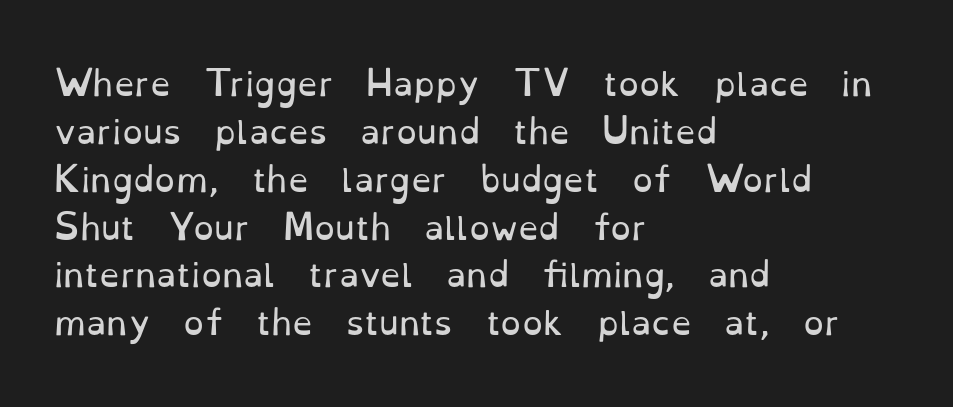
These lines were composed using upright roman letters. Bare-footed words on every line. On a weight scale, this lands at 450 or below.
